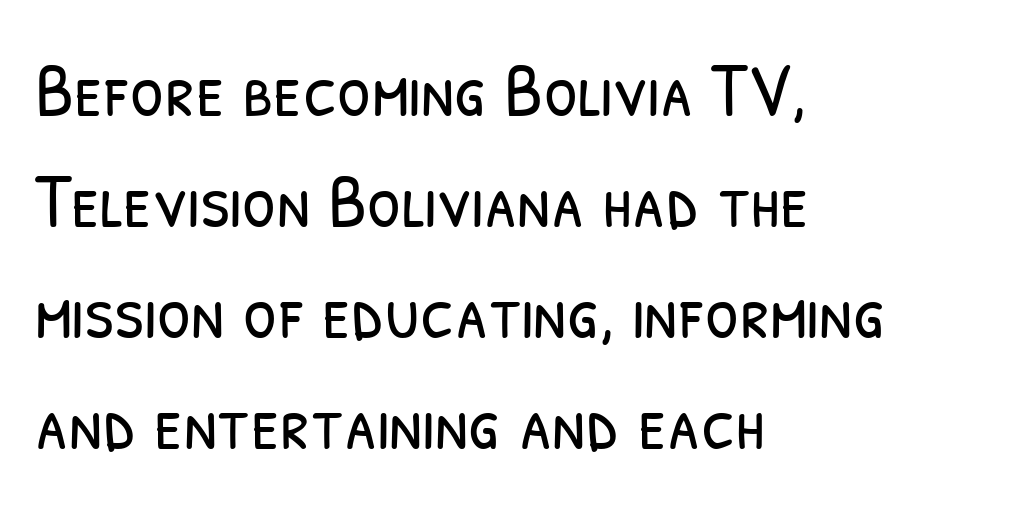
Is the block centered? No — it sits flush against the left margin. The letters advance in unequal steps, a hallmark of proportional type. Nobody touched the tracking dial on this one. This block has exactly the height ordinary leading produces. This reads as an unemphasized weight, regular at the heaviest.
